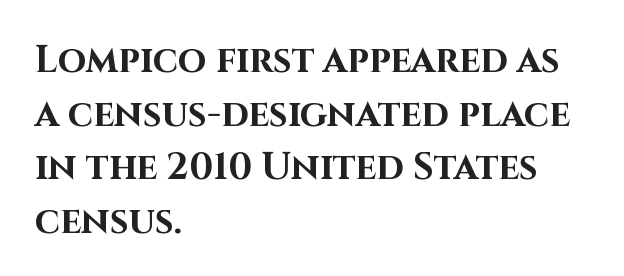
{"serif": "no", "italic": "no", "bold": "yes", "weight": "bold", "width": "normal", "stroke_contrast": "high", "x_height": "large", "monospaced": "no", "underline": "no", "align": "left", "line_spacing": "normal", "line_spacing_ratio": 1.45, "letter_spacing": "normal", "letter_spacing_em": 0.0, "glyph_px": 37}
